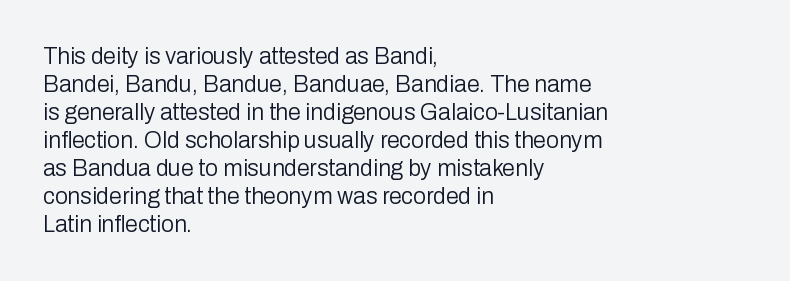
Q: Is the text bold? A: No.
Q: Is the text italic (slanted)? A: No, it is upright.
Q: Is the text underlined? A: No.
Q: How is the paragraph aligned? A: Left-aligned.
Q: Is the spacing between letters normal or unusually wide? A: Normal.
